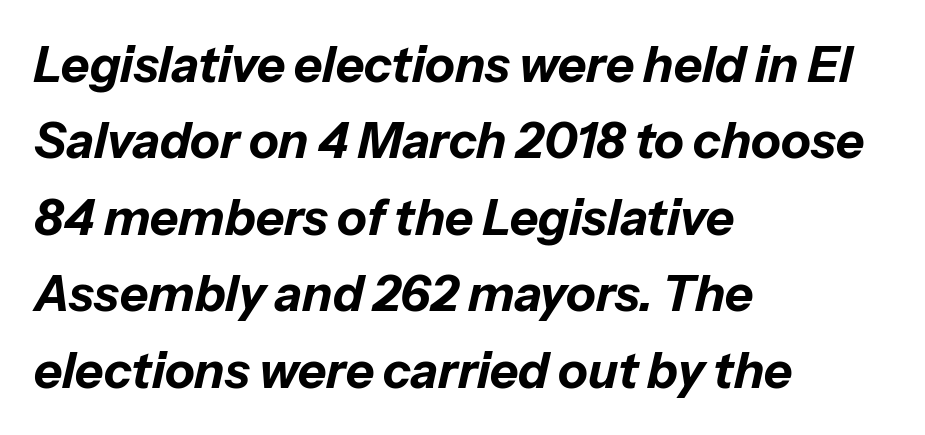
{"italic": "yes", "lean": "right", "slant_degrees": 13, "bold": "yes", "weight": "bold", "width": "normal", "stroke_contrast": "low", "x_height": "medium", "monospaced": "no", "underline": "no", "align": "left", "line_spacing": "normal", "line_spacing_ratio": 1.56, "letter_spacing": "normal", "letter_spacing_em": 0.0, "glyph_px": 49}
